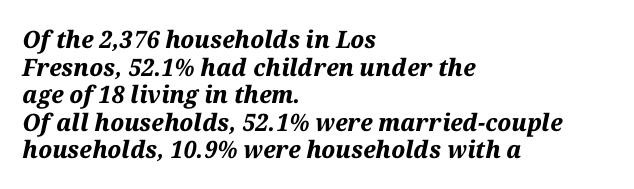
Q: Is the text bold? A: Yes.
Q: Is the text italic (slanted)? A: Yes, it leans right by about 12 degrees.
Q: Is the text underlined? A: No.
Q: How is the paragraph aligned? A: Left-aligned.
Q: Is the spacing between letters normal or unusually wide? A: Normal.
Q: Is the spacing between lines tight, normal or loose? A: Tight.
